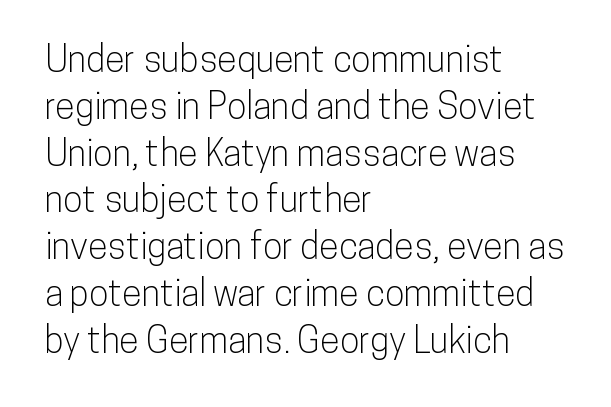
The image shows 36 px condensed sans-serif type, upright; set left-aligned, normal line spacing (1.3x), normal letter spacing, not underlined; low stroke contrast and a medium x-height.
